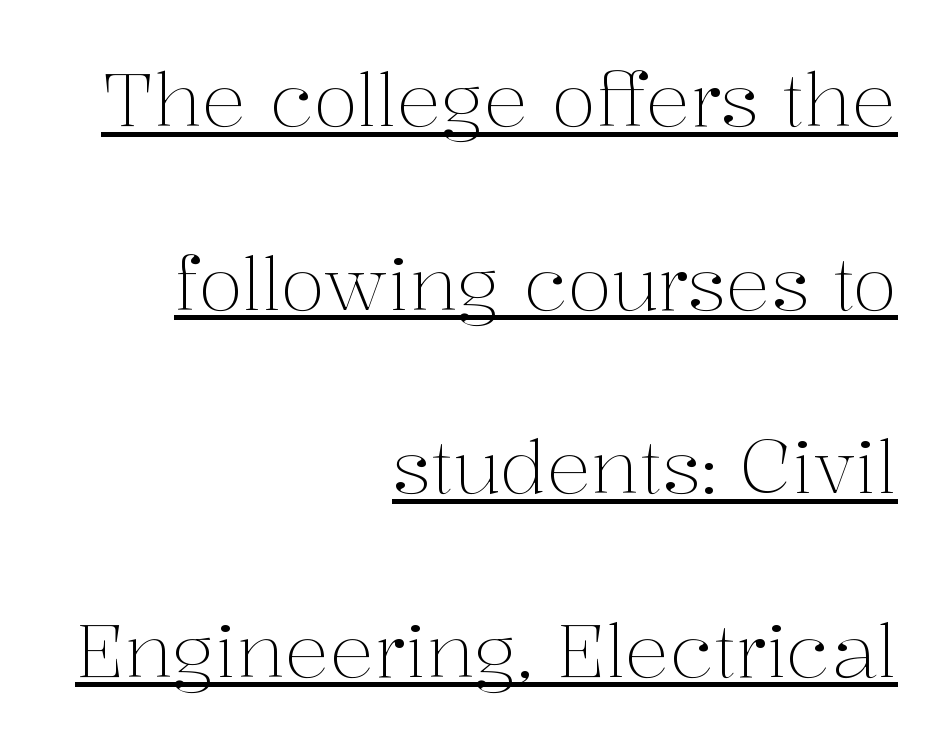
The image shows 74 px light serif type, upright; set right-aligned, loose line spacing (2.48x), normal letter spacing, underlined; medium stroke contrast and a medium x-height.
